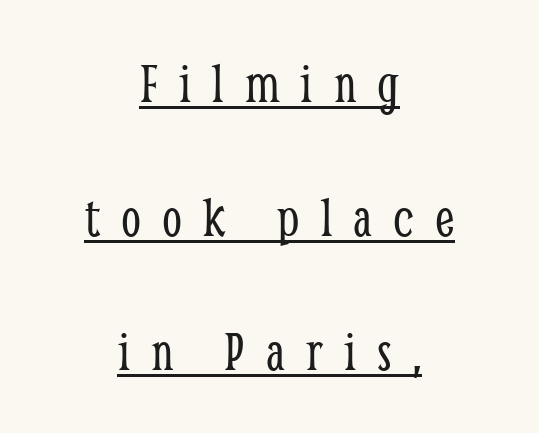
Q: Is the text bold? A: No.
Q: Is the text italic (slanted)? A: No, it is upright.
Q: Is the typeface a serif or a sans-serif typeface? A: Serif.
Q: Is the text underlined? A: Yes.
Q: How is the paragraph aligned? A: Centered.
Q: Is the spacing between letters normal or unusually wide? A: Unusually wide.
Q: Is the spacing between lines tight, normal or loose? A: Loose.
Q: Width (condensed, normal, or wide)? A: Condensed.
Q: Stroke contrast? A: Low.
Q: x-height? A: Medium.
Q: Monospaced? A: No.
